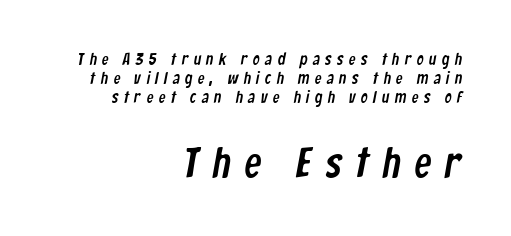
{"serif": "no", "width": "condensed", "stroke_contrast": "low", "x_height": "medium", "monospaced": "no", "underline": "no", "align": "right", "line_spacing": "tight", "line_spacing_ratio": 1.11, "letter_spacing": "wide", "letter_spacing_em": 0.32, "larger_block": "second", "size_ratio": 2.53, "glyph_px": 43}
